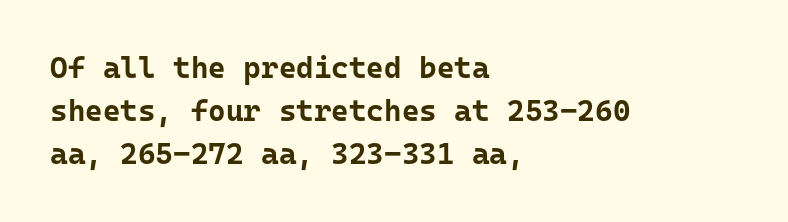
Q: Is the text bold? A: Yes.
Q: Is the text italic (slanted)? A: No, it is upright.
Q: Is the typeface a serif or a sans-serif typeface? A: Sans-serif.
Q: Is the text underlined? A: No.
Q: How is the paragraph aligned? A: Left-aligned.
Q: Is the spacing between letters normal or unusually wide? A: Normal.
Q: Is the spacing between lines tight, normal or loose? A: Normal.
Q: Width (condensed, normal, or wide)? A: Normal.
Q: Stroke contrast? A: Low.
Q: x-height? A: Medium.
Q: Monospaced? A: Yes.
